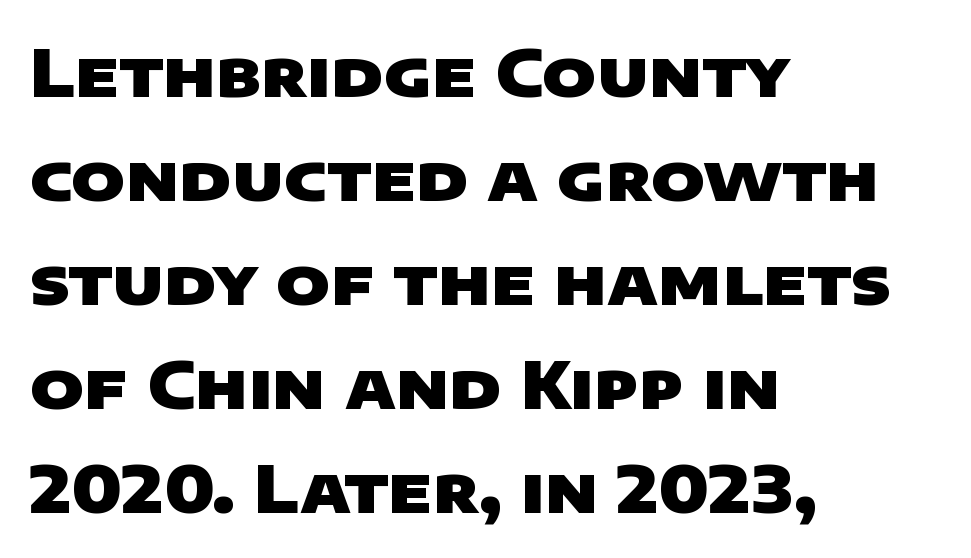
Students, this is bold: see how much ink each stroke carries. The foot of each line stays bare and open. The setting favours the left margin, as ordinary paragraphs usually do. The face used here is proportionally spaced, like ordinary book or web type. Characters follow at the spacing the type designer built in.
